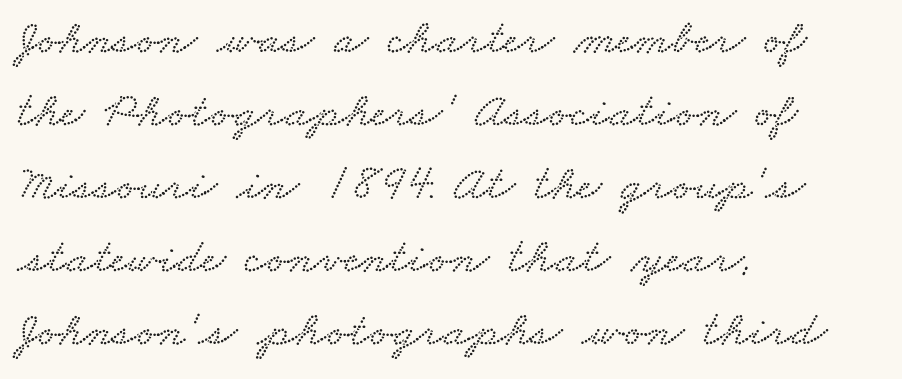
These lines are rendered in a variable-pitch font. Glance below the letters and you will spot only blank space. This block has exactly the height ordinary leading produces. Is the letter spacing exaggerated? No — it looks like the ordinary default. Typeset ragged right — the left edge is the straight one.
